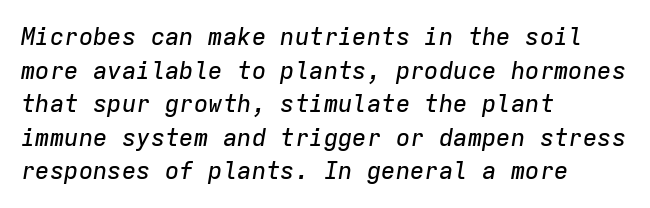
The image shows 24 px text type, italic (leaning right); set left-aligned, normal line spacing (1.4x), normal letter spacing, not underlined.
